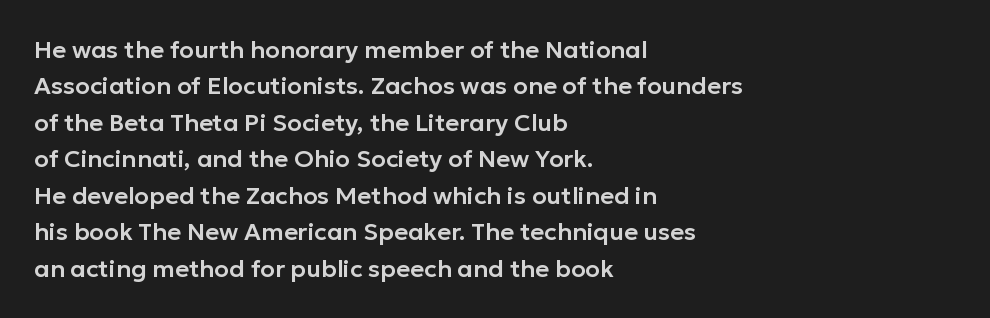
The image shows 24 px text type, upright; set left-aligned, normal line spacing (1.52x), normal letter spacing, not underlined.
